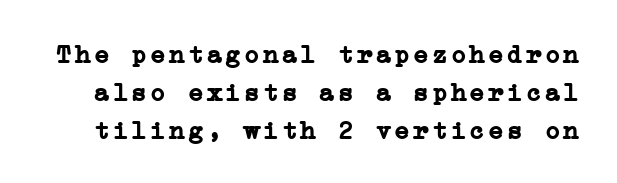
The rows are spaced the way most documents space them. Tall strokes in this sample are plumb rather than angled. Descenders hang freely into open space. A full-strength bold gives these letters their thick strokes.
